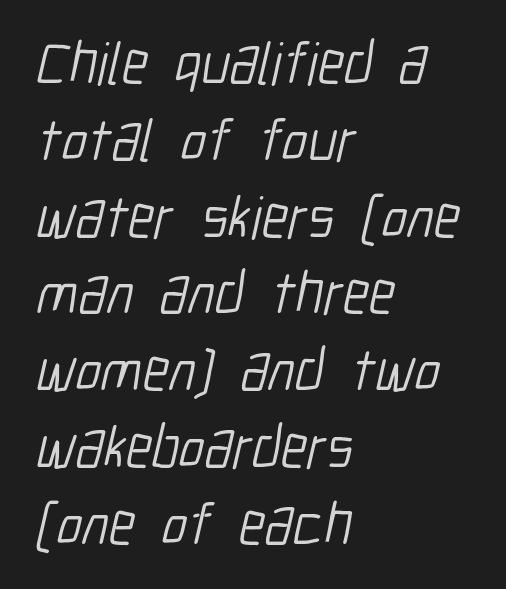
Q: Is the text bold? A: No.
Q: Is the typeface a serif or a sans-serif typeface? A: Sans-serif.
Q: Is the text underlined? A: No.
Q: How is the paragraph aligned? A: Left-aligned.
Q: Is the spacing between letters normal or unusually wide? A: Normal.
Q: Is the spacing between lines tight, normal or loose? A: Normal.
Q: Width (condensed, normal, or wide)? A: Condensed.
Q: Stroke contrast? A: Low.
Q: x-height? A: Medium.
Q: Monospaced? A: No.
